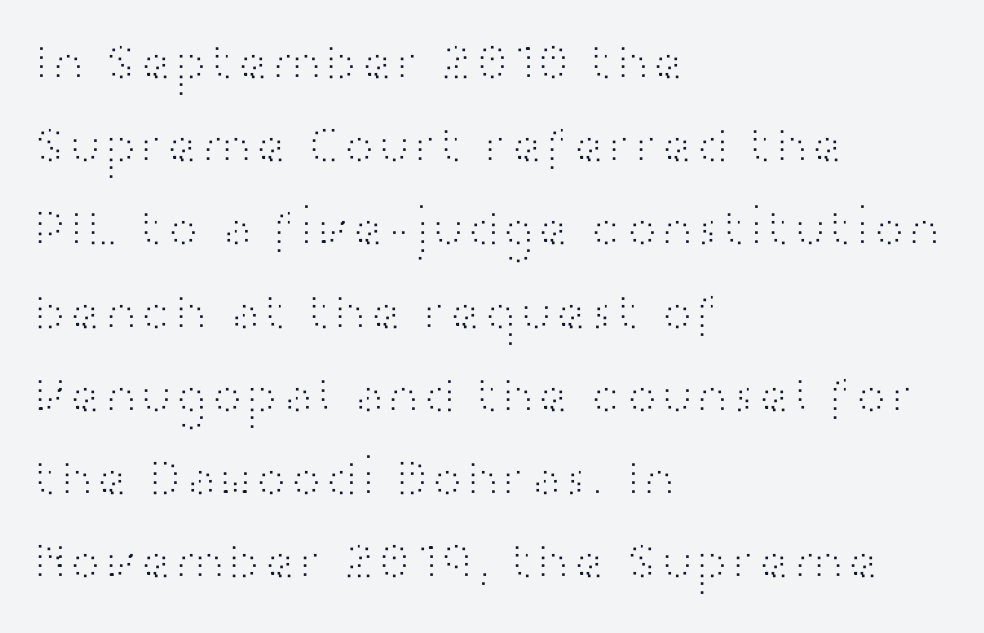
The image shows 53 px light, wide sans-serif type, upright; set left-aligned, normal line spacing (1.57x), normal letter spacing, not underlined; high stroke contrast and a medium x-height.
